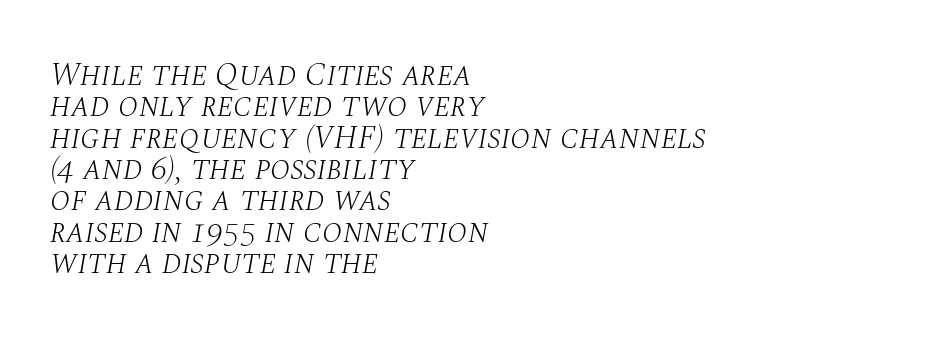
Each new line begins almost immediately beneath the previous one. Italic? Definitely — the glyphs are oblique. Proportional: the letters do not fall into vertical columns. Is the block centered? No — it sits flush against the left margin. Counters stay open thanks to moderate or lighter strokes.
